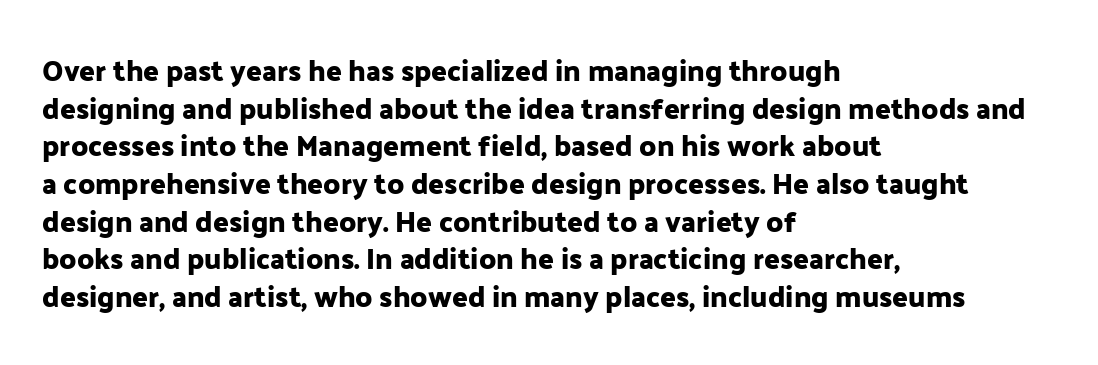
Q: Is the text italic (slanted)? A: No, it is upright.
Q: Is the typeface a serif or a sans-serif typeface? A: Sans-serif.
Q: Is the text underlined? A: No.
Q: How is the paragraph aligned? A: Left-aligned.
Q: Is the spacing between letters normal or unusually wide? A: Normal.
Q: Is the spacing between lines tight, normal or loose? A: Normal.
Q: Width (condensed, normal, or wide)? A: Normal.
Q: Stroke contrast? A: Low.
Q: x-height? A: Medium.
Q: Monospaced? A: No.
